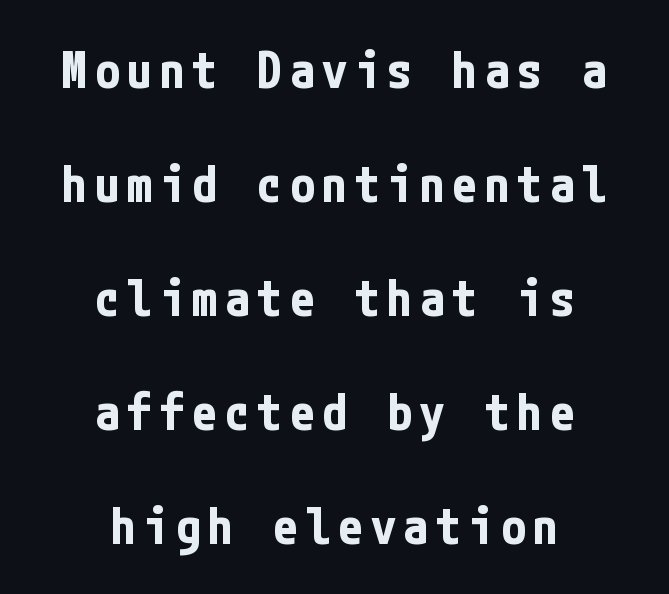
{"serif": "no", "italic": "no", "bold": "yes", "weight": "bold", "width": "condensed", "stroke_contrast": "low", "x_height": "medium", "underline": "no", "align": "center", "line_spacing": "loose", "line_spacing_ratio": 2.28, "glyph_px": 50}
